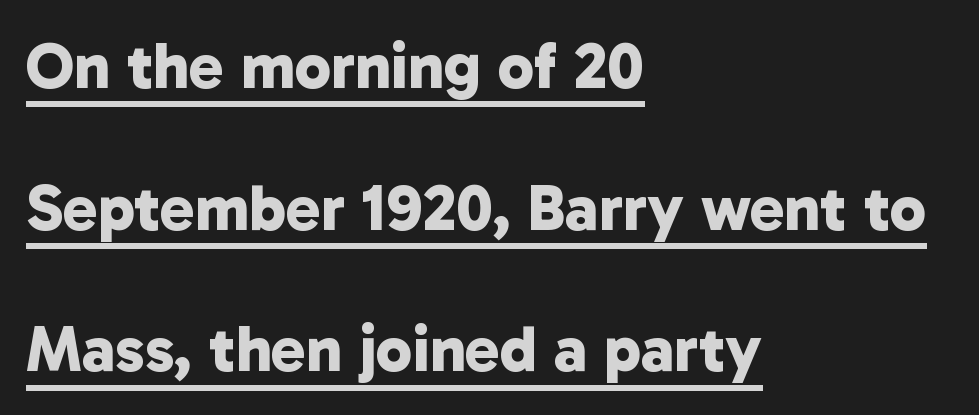
Observe the absence of serifs on each vertical stroke in this sample. Chunky letters — that's bold for sure. There is no visible air inserted between adjacent glyphs. The lines are quadded left.
